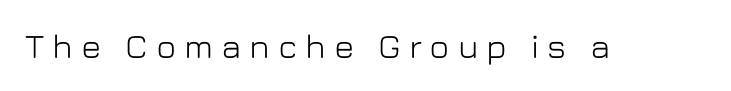
{"serif": "no", "italic": "no", "width": "normal", "stroke_contrast": "low", "x_height": "medium", "monospaced": "no", "underline": "no", "letter_spacing": "wide", "letter_spacing_em": 0.23, "glyph_px": 34}
